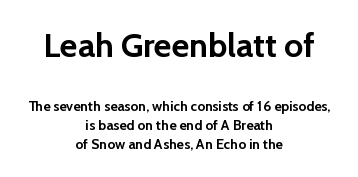
Q: Is the text bold? A: Yes.
Q: Is the text italic (slanted)? A: No, it is upright.
Q: Is the typeface a serif or a sans-serif typeface? A: Sans-serif.
Q: Is the text underlined? A: No.
Q: How is the paragraph aligned? A: Centered.
Q: Is the spacing between letters normal or unusually wide? A: Normal.
Q: Is the spacing between lines tight, normal or loose? A: Normal.
Q: Which block of text is set in a larger size, the first (top) or the second (bottom)? A: The first (top) one.
Q: Width (condensed, normal, or wide)? A: Normal.
Q: Stroke contrast? A: Low.
Q: x-height? A: Medium.
Q: Monospaced? A: No.
